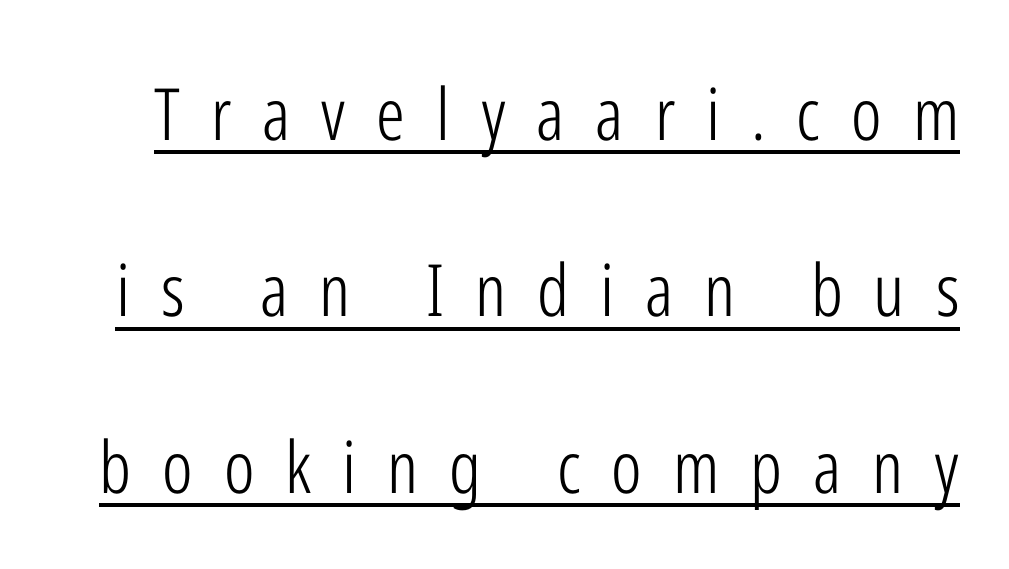
Q: Is the text bold? A: No.
Q: Is the text italic (slanted)? A: No, it is upright.
Q: Is the typeface a serif or a sans-serif typeface? A: Sans-serif.
Q: Is the text underlined? A: Yes.
Q: Is the spacing between letters normal or unusually wide? A: Unusually wide.
Q: Is the spacing between lines tight, normal or loose? A: Loose.
Q: Width (condensed, normal, or wide)? A: Condensed.
Q: Stroke contrast? A: Low.
Q: x-height? A: Medium.
Q: Monospaced? A: No.
